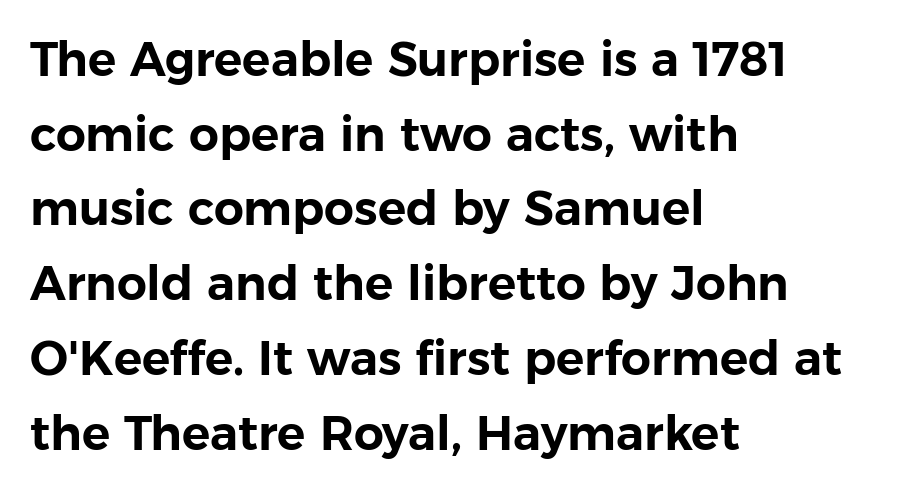
{"serif": "no", "italic": "no", "width": "normal", "stroke_contrast": "low", "x_height": "medium", "monospaced": "no", "underline": "no", "align": "left", "line_spacing": "normal", "line_spacing_ratio": 1.59, "letter_spacing": "normal", "letter_spacing_em": 0.0, "glyph_px": 47}
